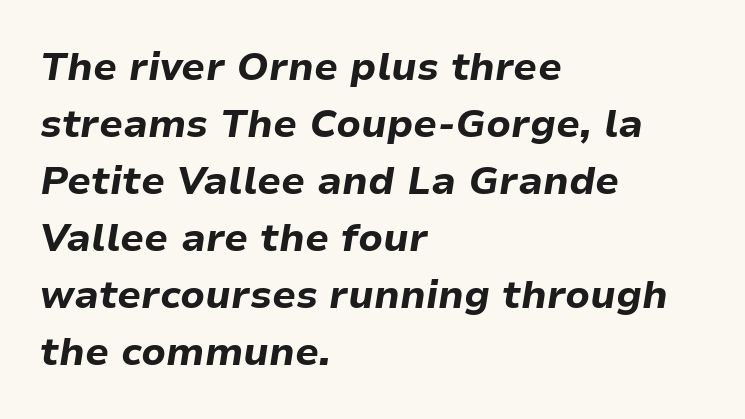
{"italic": "yes", "lean": "right", "slant_degrees": 9, "bold": "yes", "weight": "bold", "width": "normal", "stroke_contrast": "low", "x_height": "medium", "monospaced": "no", "underline": "no", "align": "left", "line_spacing": "normal", "line_spacing_ratio": 1.46, "letter_spacing": "normal", "letter_spacing_em": 0.0, "glyph_px": 39}
